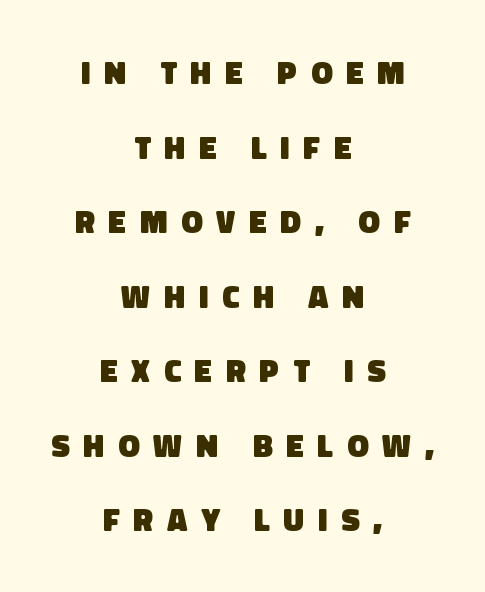
{"serif": "no", "bold": "yes", "weight": "heavy", "width": "normal", "stroke_contrast": "low", "x_height": "large", "monospaced": "no", "underline": "no", "align": "center", "line_spacing": "loose", "line_spacing_ratio": 2.33, "letter_spacing": "wide", "letter_spacing_em": 0.43, "glyph_px": 32}
